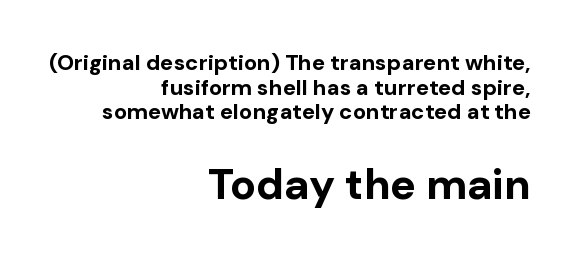
{"serif": "no", "italic": "no", "bold": "yes", "weight": "bold", "width": "normal", "stroke_contrast": "low", "x_height": "medium", "monospaced": "no", "underline": "no", "align": "right", "line_spacing": "tight", "line_spacing_ratio": 1.12, "letter_spacing": "normal", "letter_spacing_em": 0.0, "larger_block": "second", "size_ratio": 1.95, "glyph_px": 43}
